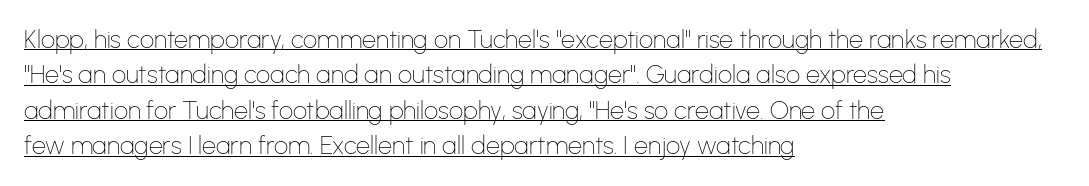
All the whitespace from short lines collects on the right. Upright lettering throughout. Each line of the rendering has a horizontal stroke beneath the glyphs. The designer left line spacing at the default. Look at the tracking — it's just the regular setting, nothing added. Counters stay open thanks to moderate or lighter strokes.
